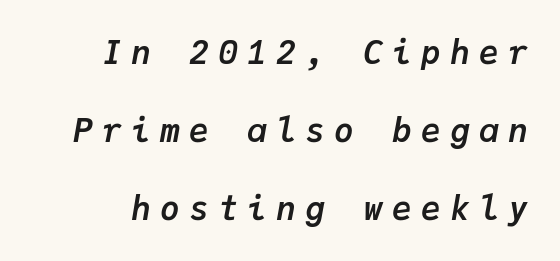
The image shows 33 px semibold type, italic (leaning right), monospaced; set loose line spacing (2.37x), unusually wide letter spacing (+0.28 em), not underlined; low stroke contrast and a medium x-height.
